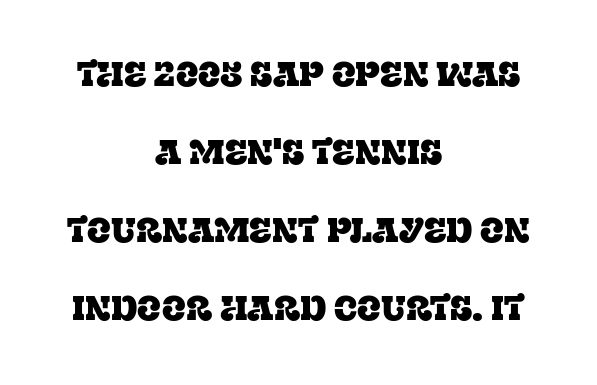
The image shows 35 px serif type, upright; set centered, loose line spacing (2.23x), normal letter spacing, not underlined; low stroke contrast and a large x-height.
